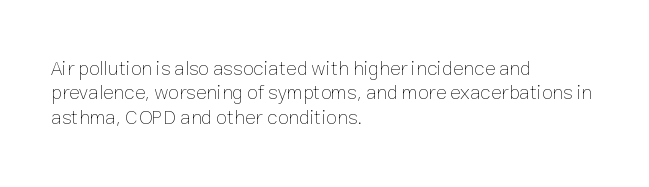
These lines keep a tight, regular rhythm from letter to letter. In CSS terms this would be text-align: left. Weight: in the light-to-regular range. This is roman type, the default non-slanted kind. Decoration check: the copy has no underline.
